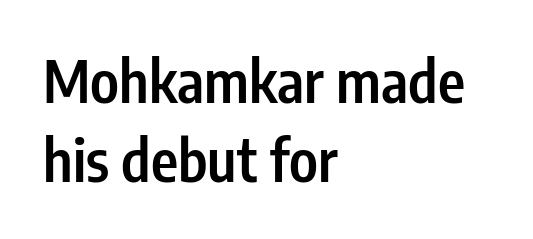
The image shows 58 px semibold, condensed sans-serif type, upright; set left-aligned, normal line spacing (1.37x), normal letter spacing, not underlined; low stroke contrast and a medium x-height.
